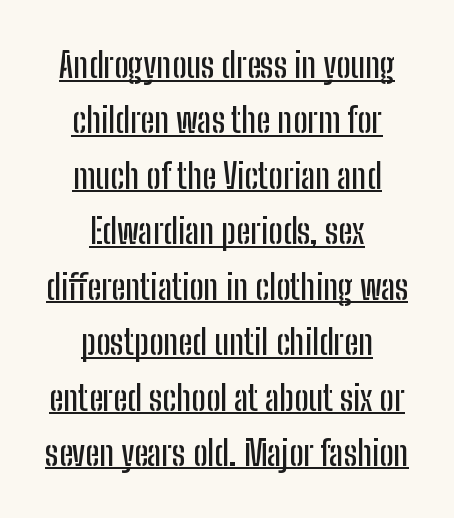
The image shows 34 px condensed sans-serif type, upright; set centered, normal line spacing (1.63x), normal letter spacing, underlined; low stroke contrast and a medium x-height.
